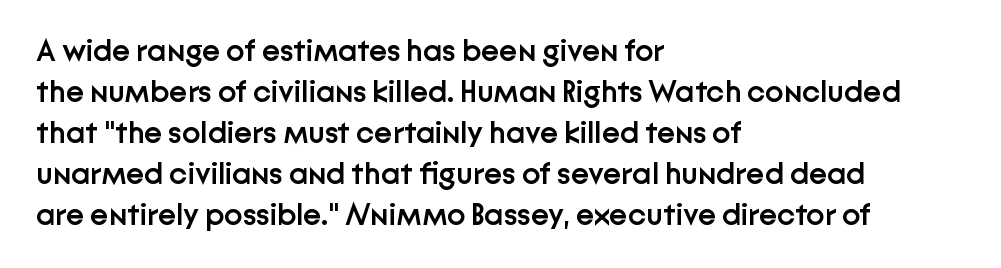
The image shows 31 px semibold sans-serif type, upright; set left-aligned, normal line spacing (1.32x), normal letter spacing, not underlined; low stroke contrast and a medium x-height.
